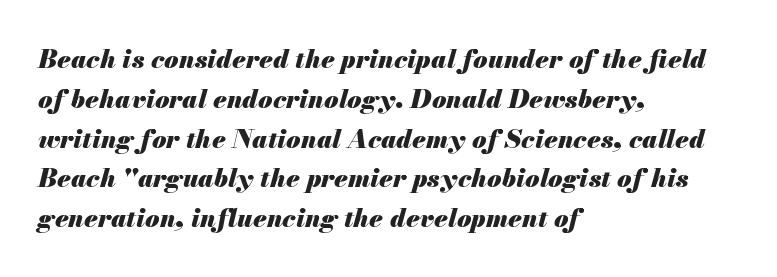
One-word summary of the alignment: left. The axis of the letterforms is tilted away from vertical. Rows of type keep a routine distance in the vertical direction. Between one letter and the next there's only the usual sliver of space.
